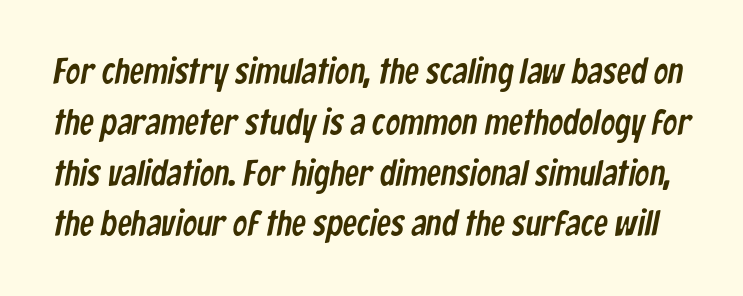
Q: Is the typeface a serif or a sans-serif typeface? A: Sans-serif.
Q: Is the text underlined? A: No.
Q: Is the spacing between letters normal or unusually wide? A: Normal.
Q: Is the spacing between lines tight, normal or loose? A: Normal.
Q: Width (condensed, normal, or wide)? A: Condensed.
Q: Stroke contrast? A: Low.
Q: x-height? A: Medium.
Q: Monospaced? A: No.
